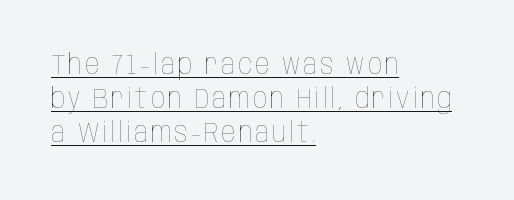
{"italic": "no", "bold": "no", "weight": "thin", "width": "condensed", "stroke_contrast": "low", "x_height": "large", "monospaced": "no", "underline": "yes", "align": "left", "line_spacing_ratio": 1.21, "glyph_px": 28}
